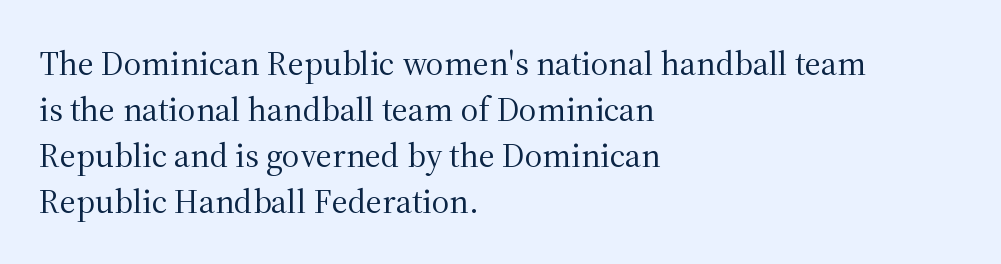
Font category for this specimen: serif. The paragraph shown leans on its left margin. The passage shown stacks its lines at a standard gap. Spacing between characters is what you'd get straight out of the box. Posture: vertical.
